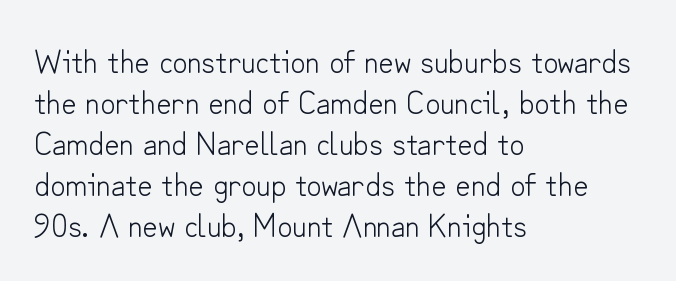
{"serif": "no", "italic": "no", "bold": "no", "weight": "light", "width": "normal", "stroke_contrast": "low", "x_height": "small", "monospaced": "no", "underline": "no", "align": "left", "line_spacing_ratio": 1.24, "letter_spacing": "normal", "letter_spacing_em": 0.0, "glyph_px": 33}
